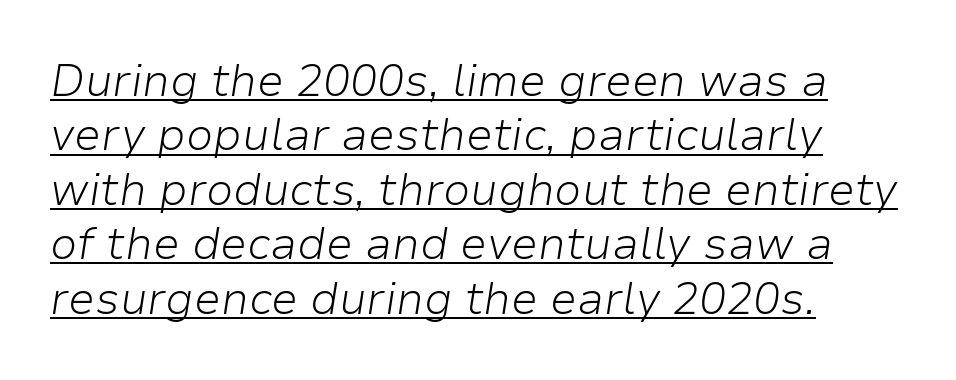
{"italic": "yes", "lean": "right", "slant_degrees": 9, "bold": "no", "weight": "light", "width": "normal", "stroke_contrast": "low", "x_height": "medium", "monospaced": "no", "underline": "yes", "align": "left", "line_spacing_ratio": 1.21, "letter_spacing": "normal", "letter_spacing_em": 0.0, "glyph_px": 45}
